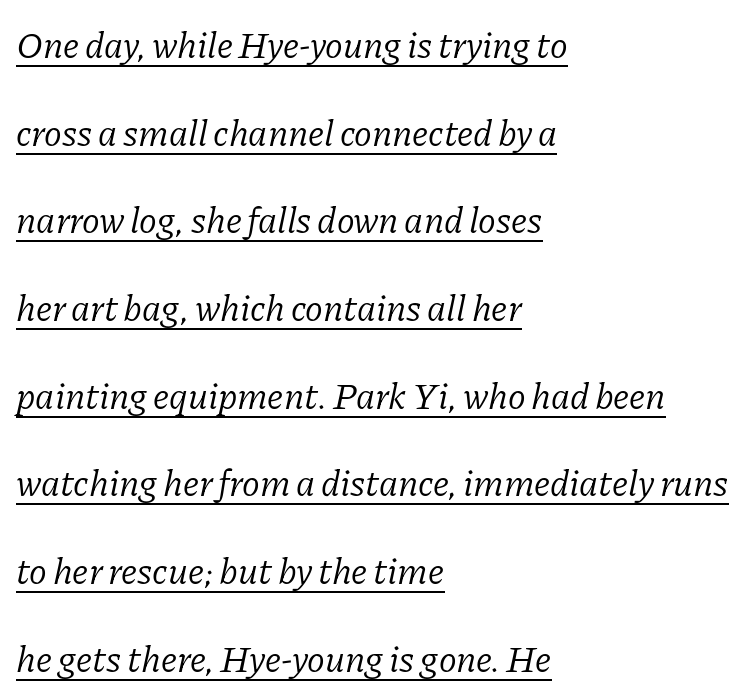
One-word summary of the alignment: left. The line texture is even and compact thanks to regular tracking. The letters advance in unequal steps, a hallmark of proportional type. An italicized treatment has been applied to the whole sample. Baseline-to-baseline distance is far greater than the letter height.
